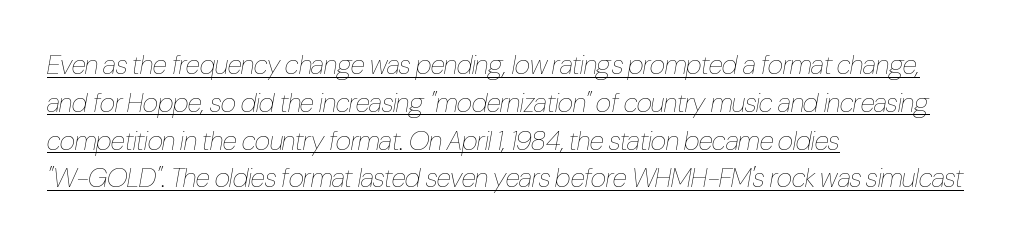
The image shows 27 px text type, italic (leaning right); set left-aligned, normal line spacing (1.4x), normal letter spacing, underlined.
